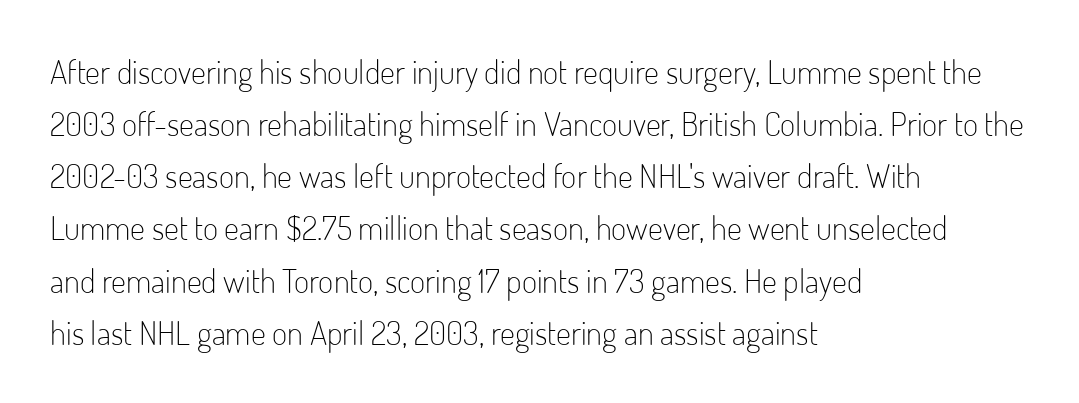
The image shows 33 px light, condensed sans-serif type, upright; set left-aligned, normal line spacing (1.58x), normal letter spacing, not underlined; low stroke contrast and a small x-height.
